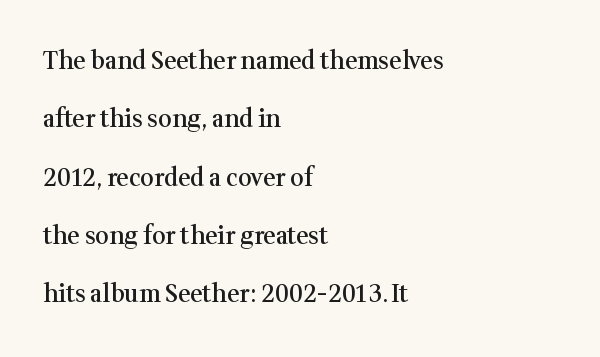
{"italic": "no", "bold": "semi", "underline": "no", "align": "left", "line_spacing": "loose", "line_spacing_ratio": 2.43, "letter_spacing": "normal", "letter_spacing_em": 0.0, "glyph_px": 24}
